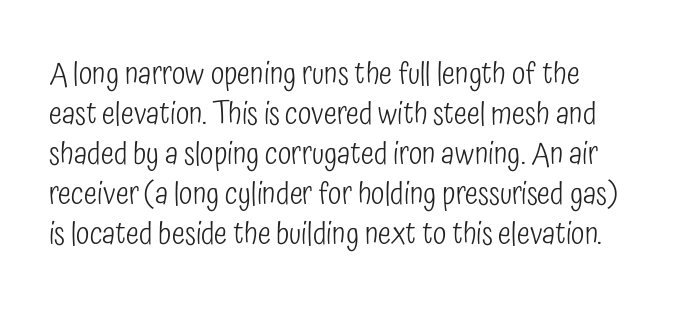
Style check: upright. Regarding serifs, this sample does without them. Check under the words: just untouched page. Standard letterfit; no display-style spreading of the glyphs. Nothing heavy about these letters — not bold at all. Vertically, the passage feels balanced, rows spaced as you'd expect.
